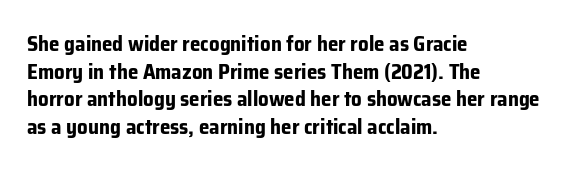
Normally led — the rows are evenly, conventionally spaced. Caption: standard tracking, unaltered. Check the space under the baseline: it is left empty. This sample is left-justified, so line endings fall wherever the words run out. These lines were composed using upright roman letters.
